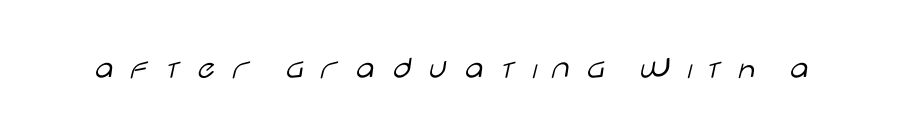
{"serif": "no", "bold": "no", "weight": "light", "width": "wide", "stroke_contrast": "low", "x_height": "large", "monospaced": "no", "underline": "no", "letter_spacing": "wide", "letter_spacing_em": 0.38, "glyph_px": 33}
